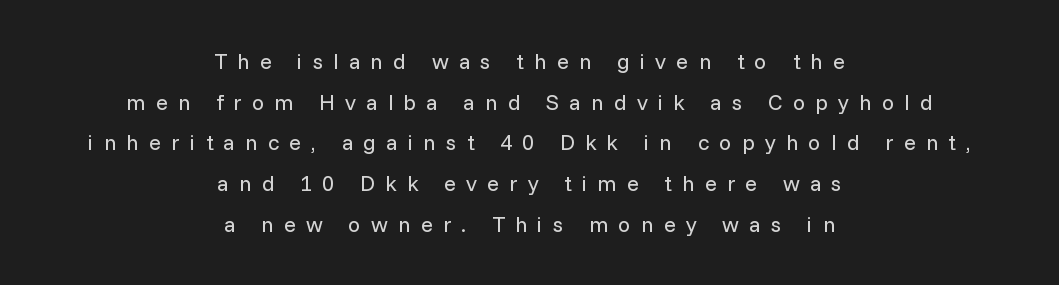
{"italic": "no", "bold": "no", "underline": "no", "align": "center", "line_spacing_ratio": 1.85, "letter_spacing": "wide", "letter_spacing_em": 0.46, "glyph_px": 22}
